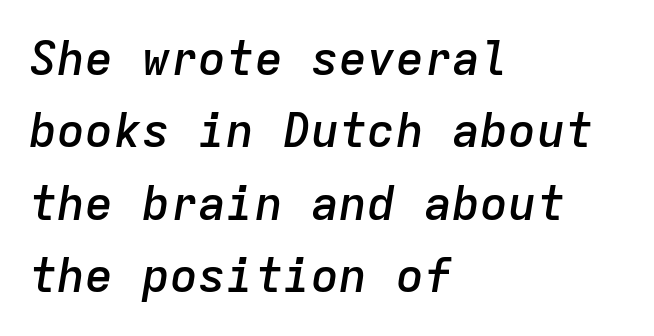
The image shows 47 px semibold type, italic (leaning right), monospaced; set left-aligned, normal line spacing (1.54x), normal letter spacing, not underlined; low stroke contrast and a medium x-height.
